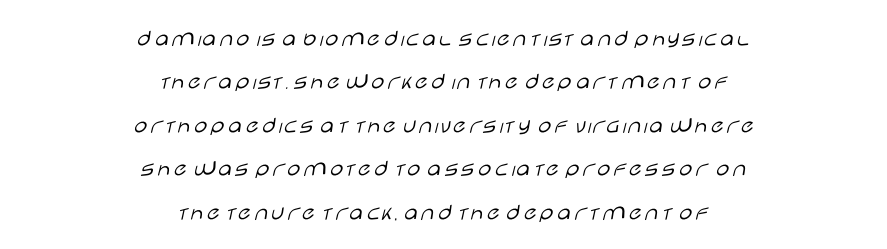
Does extra space separate the letters? No, they use regular spacing. The rendering positions every line midway between the sides. A light-to-regular cut is what we see here.
